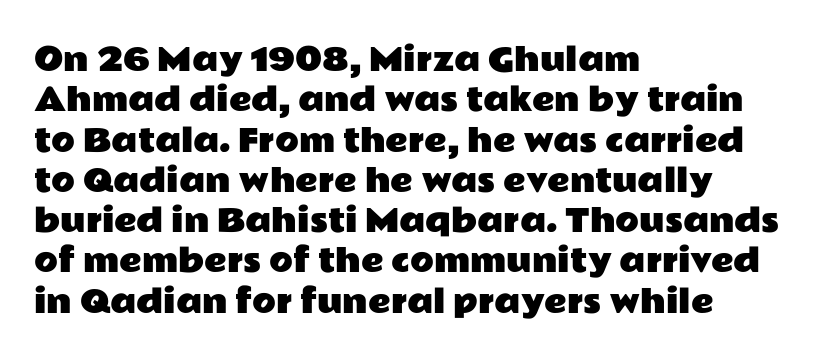
{"serif": "no", "italic": "no", "width": "wide", "stroke_contrast": "low", "x_height": "medium", "monospaced": "no", "underline": "no", "align": "left", "line_spacing": "normal", "line_spacing_ratio": 1.3, "letter_spacing": "normal", "letter_spacing_em": 0.0, "glyph_px": 31}
